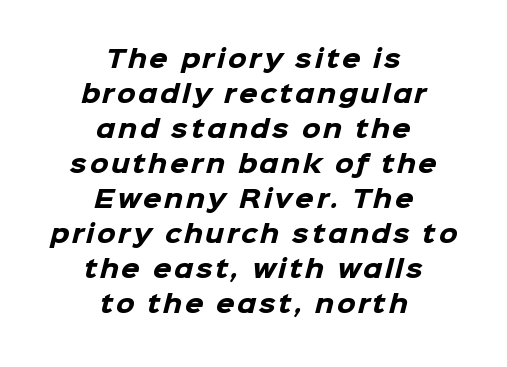
The image shows 24 px bold type; set centered, normal line spacing (1.46x), not underlined.
